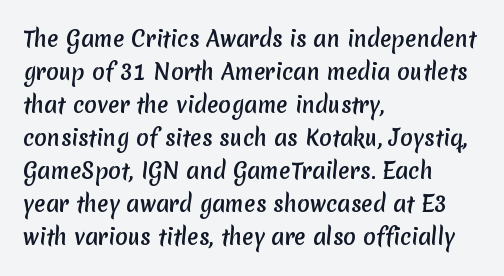
Q: Is the text underlined? A: No.
Q: How is the paragraph aligned? A: Left-aligned.
Q: Is the spacing between letters normal or unusually wide? A: Normal.
Q: Is the spacing between lines tight, normal or loose? A: Normal.
